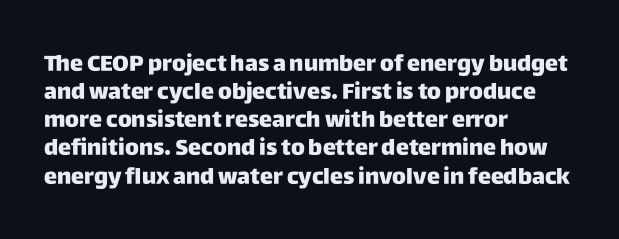
{"italic": "no", "underline": "no", "align": "left", "line_spacing": "normal", "line_spacing_ratio": 1.28, "letter_spacing": "normal", "letter_spacing_em": 0.0, "glyph_px": 22}
